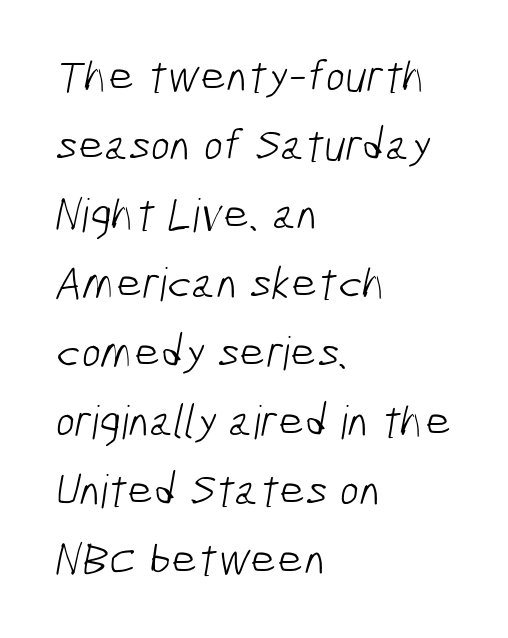
The line texture is even and compact thanks to regular tracking. Stroke mass is kept to a normal reading level or below. Reading down the column, the eye jumps a familiar distance to each next line. A typesetter would label this face a sans. The specimen omits any rule beneath the text block's lines. Every row of glyphs begins at an identical x-position on the left.
